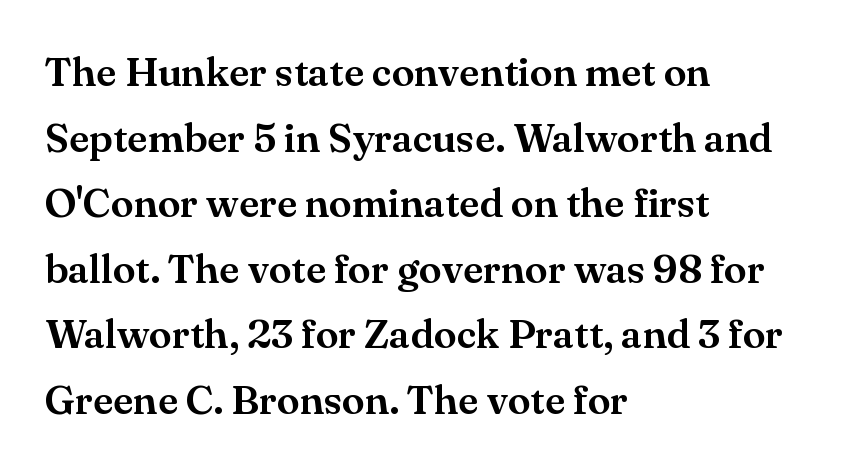
The image shows 41 px serif type, upright; set left-aligned, normal line spacing (1.6x), normal letter spacing, not underlined; medium stroke contrast and a small x-height.
